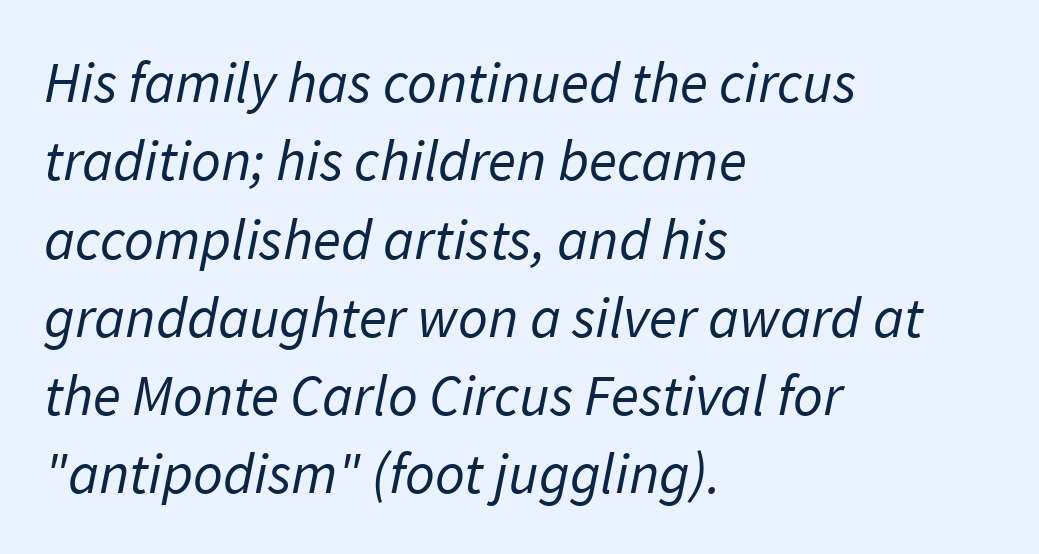
{"serif": "no", "bold": "no", "weight": "regular", "width": "normal", "stroke_contrast": "low", "x_height": "medium", "monospaced": "no", "underline": "no", "align": "left", "line_spacing": "normal", "line_spacing_ratio": 1.35, "letter_spacing": "normal", "letter_spacing_em": 0.0, "glyph_px": 58}
